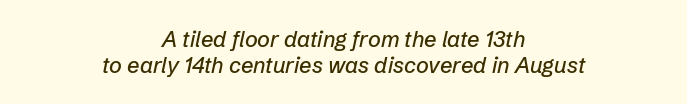
The gaps between neighbouring characters are ordinary and unremarkable. When letters slant like this, we call the style italic. Horizontally, the lines are justified to the midpoint only. The passage shown is not underscored anywhere.
